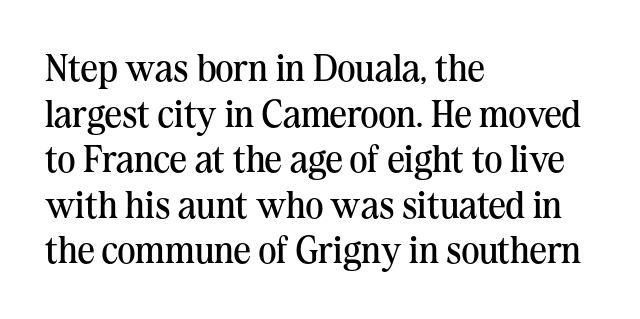
{"serif": "yes", "italic": "no", "bold": "no", "weight": "regular", "width": "normal", "stroke_contrast": "medium", "x_height": "medium", "monospaced": "no", "underline": "no", "align": "left", "line_spacing_ratio": 1.2, "letter_spacing": "normal", "letter_spacing_em": 0.0, "glyph_px": 38}
